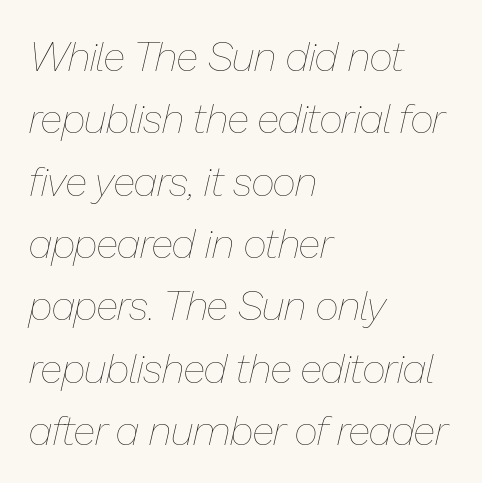
The compositor pushed each line to the left boundary. The face used here is proportionally spaced, like ordinary book or web type. Does the leading feel generous? No, just average. The glyphs are unaccompanied by any horizontal stroke below them. The typography opts for an oblique posture over an upright one.
